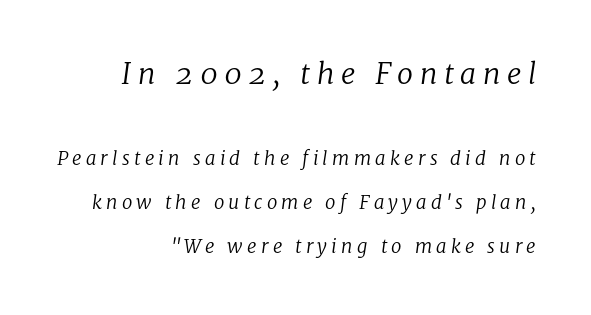
Line spacing here is loose. Loose tracking; the words dissolve into strings of separated letters. No word sits above an underline. Caption: face not bold, strokes unweighted. Caption: multi-line text, flush right, ragged left.
